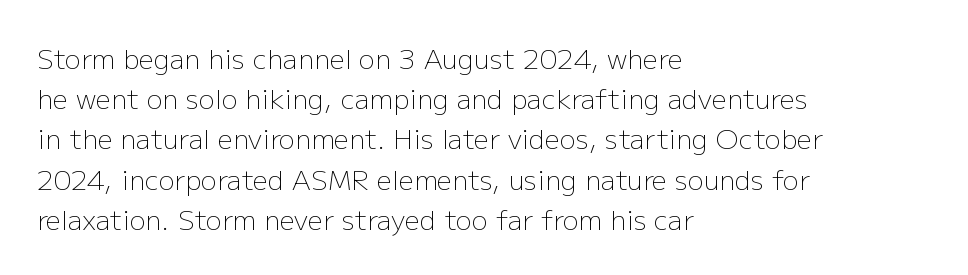
The paragraph shown leans on its left margin. Has an underline been added? It has not. The font's upright variant was chosen for this text. The cut favours lightness, reaching ordinary text weight at its darkest.
